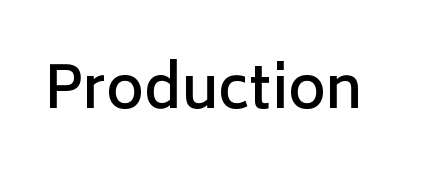
The characters display no serif detailing; their extremities are plain. Typesetter's note: demi weight, one step under bold. The horizontal fit of the characters is conventional and even. Bare-footed words on every line.
